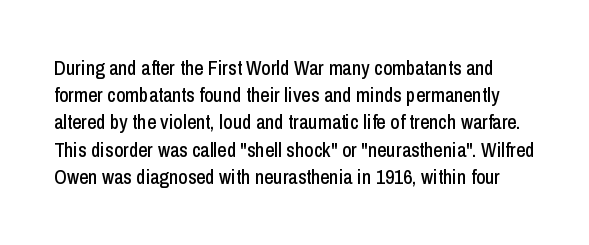
{"italic": "no", "underline": "no", "line_spacing": "normal", "line_spacing_ratio": 1.36, "letter_spacing": "normal", "letter_spacing_em": 0.0, "glyph_px": 20}
